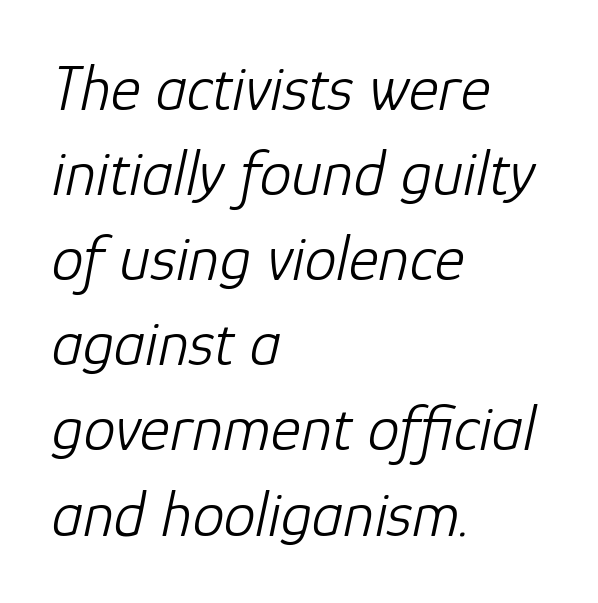
{"italic": "yes", "lean": "right", "slant_degrees": 12, "bold": "no", "weight": "light", "width": "normal", "stroke_contrast": "low", "x_height": "medium", "monospaced": "no", "underline": "no", "align": "left", "line_spacing": "normal", "line_spacing_ratio": 1.33, "letter_spacing": "normal", "letter_spacing_em": 0.0, "glyph_px": 64}
